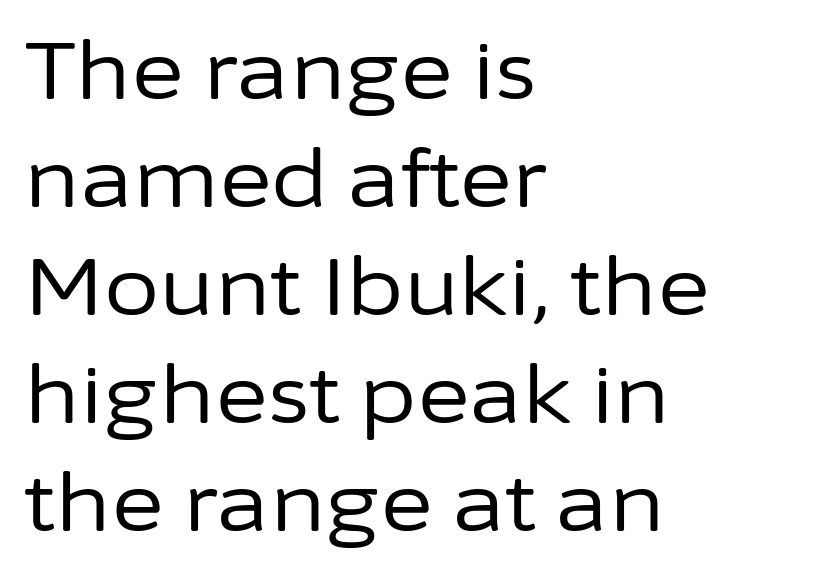
Posture: straight, roman, zero tilt. The ragged edge is on the right, which tells us the setting is flush left. Horizontal bands of white between lines are of average thickness. The weight would be labelled regular, book, light, or lighter still. Character widths vary here, with narrow letters taking less room than wide ones.
